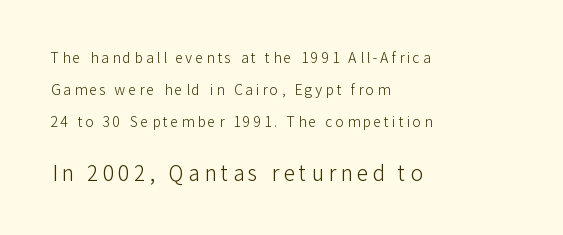
Q: Is the text bold? A: No.
Q: Is the text italic (slanted)? A: No, it is upright.
Q: Is the text underlined? A: No.
Q: How is the paragraph aligned? A: Left-aligned.
Q: Is the spacing between letters normal or unusually wide? A: Unusually wide.
Q: Is the spacing between lines tight, normal or loose? A: Loose.
Q: Which block of text is set in a larger size, the first (top) or the second (bottom)? A: The second (bottom) one.
